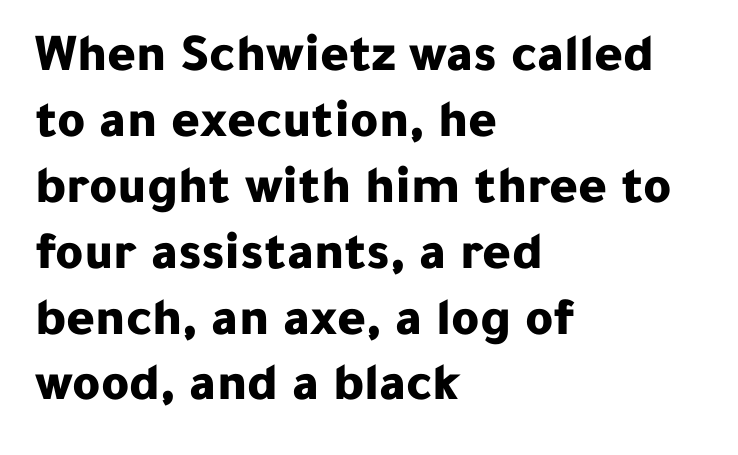
Q: Is the text bold? A: Yes.
Q: Is the text italic (slanted)? A: No, it is upright.
Q: Is the typeface a serif or a sans-serif typeface? A: Sans-serif.
Q: Is the text underlined? A: No.
Q: How is the paragraph aligned? A: Left-aligned.
Q: Is the spacing between letters normal or unusually wide? A: Normal.
Q: Width (condensed, normal, or wide)? A: Normal.
Q: Stroke contrast? A: Low.
Q: x-height? A: Medium.
Q: Monospaced? A: No.
